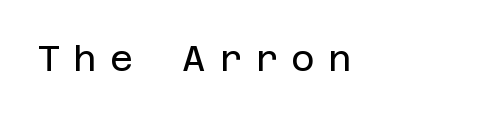
The letters look calm and open, with moderate or lighter stems. Check the space under the baseline: it is left empty. The rendering inserts visible extra space after every character. In terms of posture, this sample is upright.
